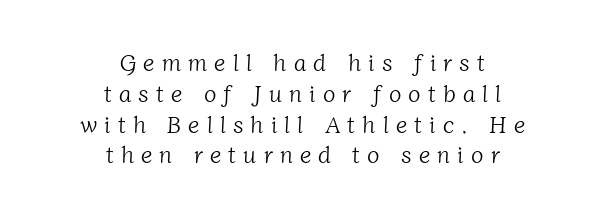
Letter spacing: wide. The baseline area is clear. No extra ink here — the face is not bold. A centered setting, common on invitations and titles, is used for this passage.
